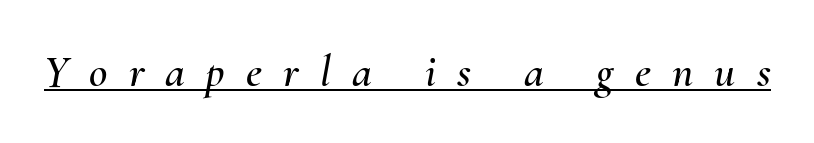
Q: Is the text italic (slanted)? A: Yes, it leans right by about 10 degrees.
Q: Is the text underlined? A: Yes.
Q: Is the spacing between letters normal or unusually wide? A: Unusually wide.
Q: Width (condensed, normal, or wide)? A: Normal.
Q: Stroke contrast? A: Medium.
Q: x-height? A: Small.
Q: Monospaced? A: No.
